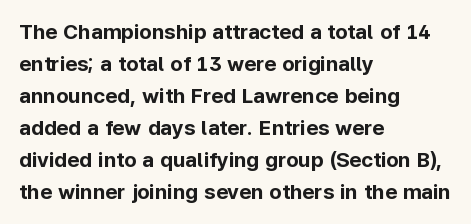
Q: Is the text bold? A: Yes.
Q: Is the text italic (slanted)? A: No, it is upright.
Q: Is the text underlined? A: No.
Q: How is the paragraph aligned? A: Left-aligned.
Q: Is the spacing between letters normal or unusually wide? A: Normal.
Q: Is the spacing between lines tight, normal or loose? A: Normal.
